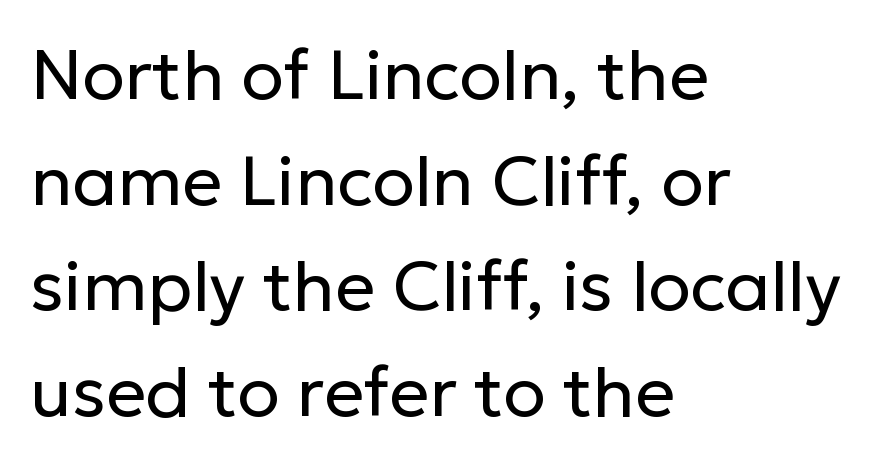
The ragged edge is on the right, which tells us the setting is flush left. Classification — sans serif. Words appear dense and cohesive because spacing is normal. The block of text has a typical density, with ordinary space between rows. Stems here are at most as thick as an everyday book face. Anything drawn beneath the words? Only blank space.
